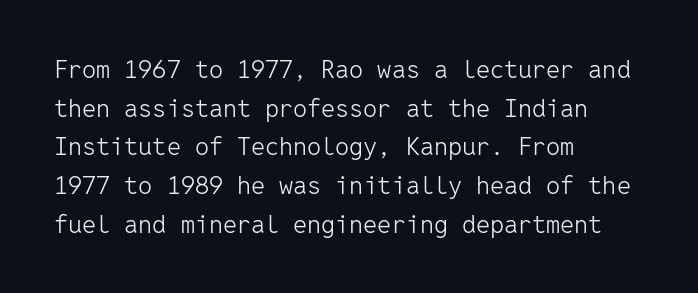
{"italic": "no", "bold": "no", "underline": "no", "align": "left", "line_spacing": "normal", "line_spacing_ratio": 1.55, "letter_spacing": "normal", "letter_spacing_em": 0.0, "glyph_px": 25}
